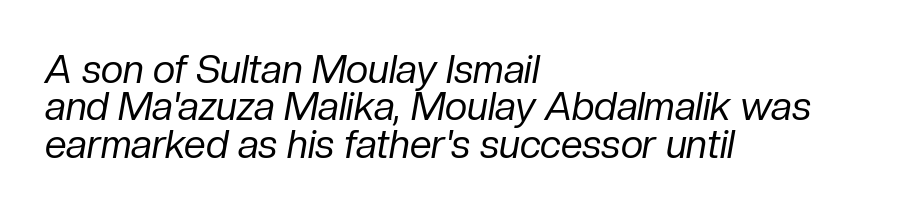
The image shows 39 px regular-weight type, italic (leaning right); set left-aligned, tight line spacing (0.96x), normal letter spacing, not underlined; low stroke contrast and a medium x-height.
